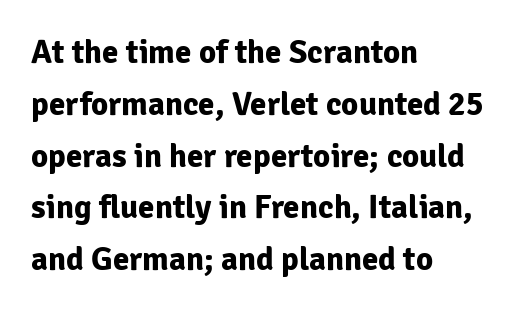
{"serif": "no", "italic": "no", "bold": "yes", "weight": "bold", "width": "normal", "stroke_contrast": "low", "x_height": "medium", "monospaced": "no", "underline": "no", "align": "left", "line_spacing": "normal", "line_spacing_ratio": 1.57, "letter_spacing": "normal", "letter_spacing_em": 0.0, "glyph_px": 33}
